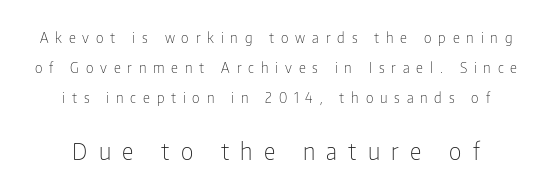
Is the stroke heavy? The answer is a plain regular-or-lighter. Whoever set this made the second block the dominant, larger element. A roman cut, with each character standing at attention. Between one letter and the next there's a generous, obvious gap.
